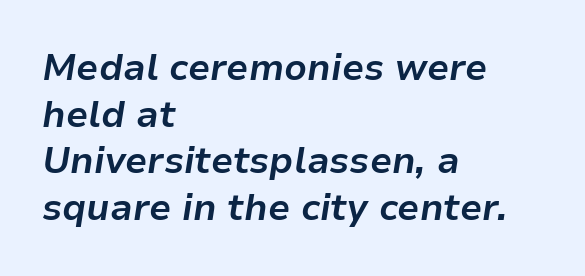
{"italic": "yes", "lean": "right", "slant_degrees": 9, "bold": "yes", "weight": "bold", "width": "normal", "stroke_contrast": "low", "x_height": "medium", "monospaced": "no", "underline": "no", "align": "left", "line_spacing": "normal", "line_spacing_ratio": 1.26, "letter_spacing": "normal", "letter_spacing_em": 0.0, "glyph_px": 37}
